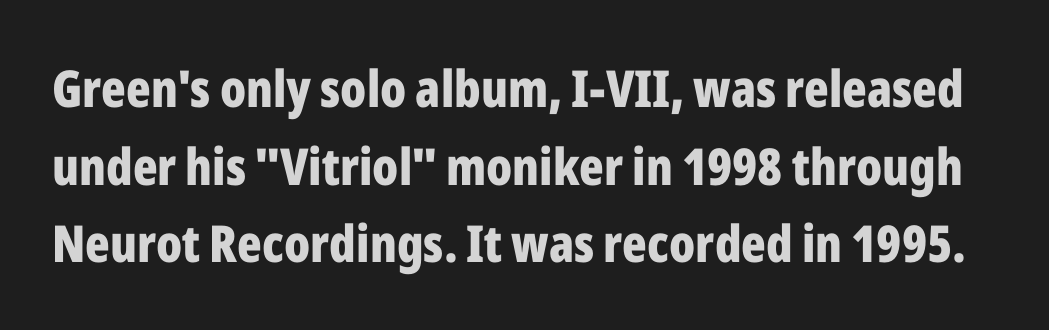
{"serif": "no", "italic": "no", "bold": "yes", "weight": "bold", "width": "condensed", "stroke_contrast": "low", "x_height": "medium", "monospaced": "no", "underline": "no", "line_spacing": "normal", "line_spacing_ratio": 1.52, "letter_spacing": "normal", "letter_spacing_em": 0.0, "glyph_px": 51}
